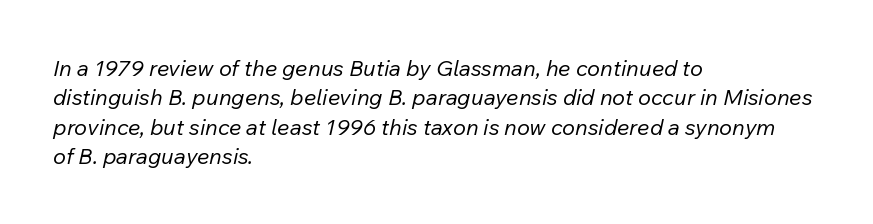
The image shows 22 px text type, italic (leaning right); set left-aligned, normal line spacing (1.34x), normal letter spacing, not underlined.
